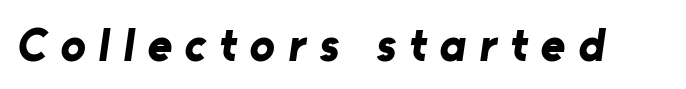
Type without underlining. The face used here is proportionally spaced, like ordinary book or web type. The letterforms stand isolated, each surrounded by extra space. These lines are composed in type without serifs. The glyphs have the mass of a bold cut.
